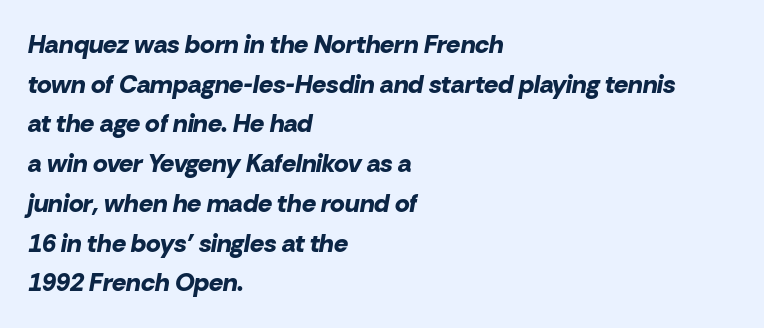
The image shows 25 px bold type, italic (leaning right); set left-aligned, normal line spacing (1.59x), normal letter spacing, not underlined.
